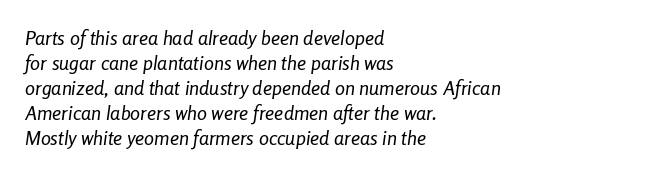
Q: Is the text bold? A: No.
Q: Is the text italic (slanted)? A: Yes, it leans right by about 8 degrees.
Q: Is the text underlined? A: No.
Q: How is the paragraph aligned? A: Left-aligned.
Q: Is the spacing between letters normal or unusually wide? A: Normal.
Q: Is the spacing between lines tight, normal or loose? A: Normal.
